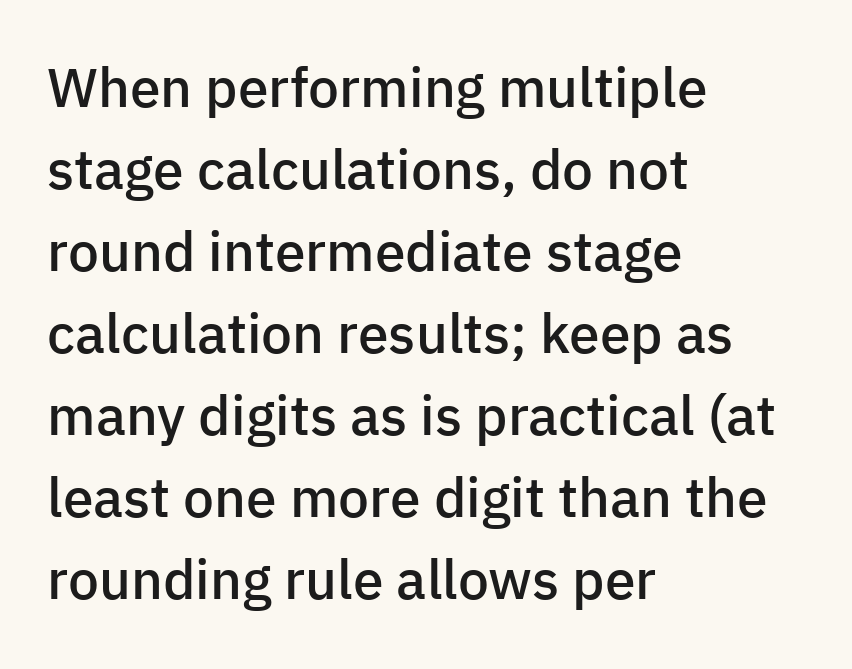
{"serif": "no", "italic": "no", "bold": "semi", "weight": "semibold", "width": "normal", "stroke_contrast": "low", "x_height": "medium", "monospaced": "no", "underline": "no", "align": "left", "line_spacing": "normal", "line_spacing_ratio": 1.49, "letter_spacing": "normal", "letter_spacing_em": 0.0, "glyph_px": 55}
